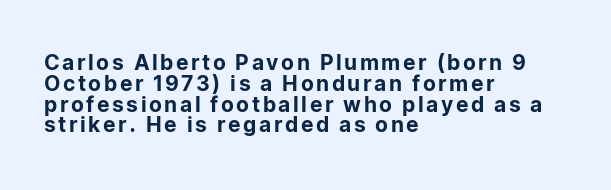
Q: Is the text italic (slanted)? A: No, it is upright.
Q: Is the text underlined? A: No.
Q: How is the paragraph aligned? A: Left-aligned.
Q: Is the spacing between lines tight, normal or loose? A: Tight.
